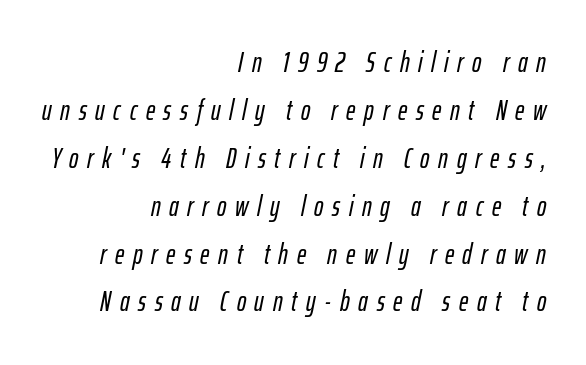
The image shows 28 px condensed type, italic (leaning right); set right-aligned, line spacing 1.71x, unusually wide letter spacing (+0.31 em), not underlined; low stroke contrast and a medium x-height.
